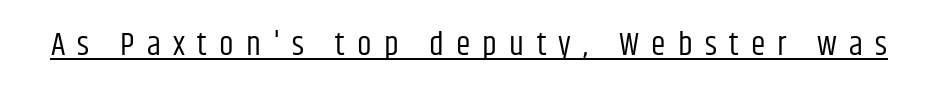
The image shows 33 px regular-weight, condensed sans-serif type, upright; set unusually wide letter spacing (+0.37 em), underlined; low stroke contrast and a large x-height.
